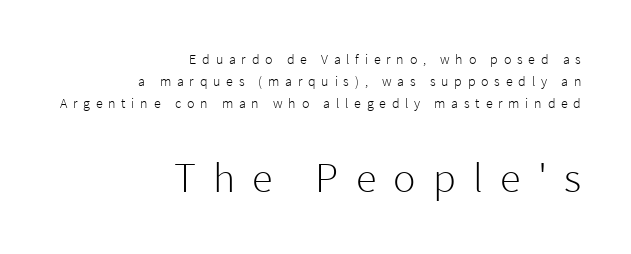
Ascenders rise straight up at ninety degrees. These two chunks differ in scale, with the bottom chunk taking the larger measure. Think of a printed novel: that variable character pitch is what you see here. The strokes carry an ordinary text weight at most. Inter-character spacing is expanded well beyond the font's built-in metrics.
